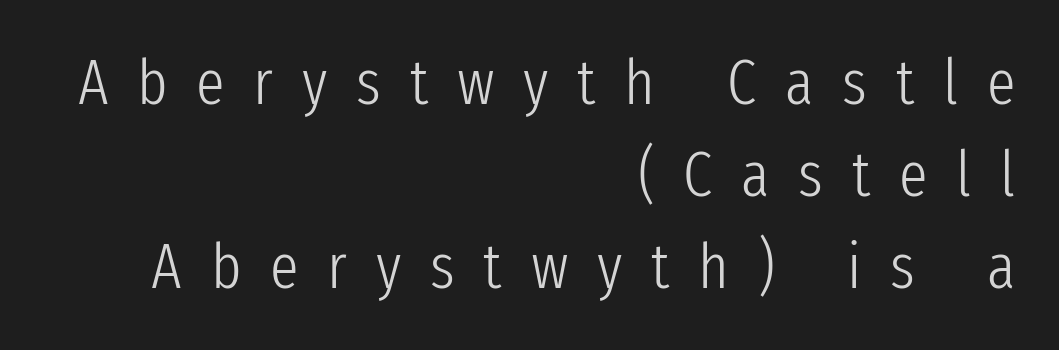
{"serif": "no", "italic": "no", "bold": "no", "weight": "light", "width": "condensed", "stroke_contrast": "low", "x_height": "medium", "monospaced": "no", "underline": "no", "align": "right", "line_spacing": "normal", "line_spacing_ratio": 1.44, "letter_spacing": "wide", "letter_spacing_em": 0.45, "glyph_px": 64}
